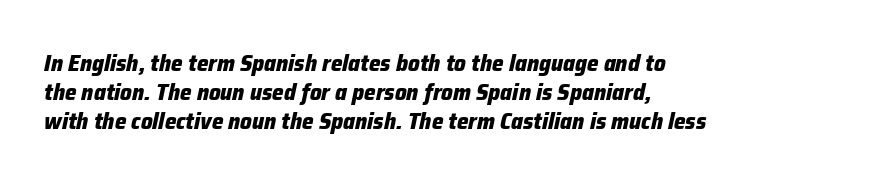
Q: Is the text bold? A: Yes.
Q: Is the text italic (slanted)? A: Yes, it leans right by about 12 degrees.
Q: Is the text underlined? A: No.
Q: How is the paragraph aligned? A: Left-aligned.
Q: Is the spacing between letters normal or unusually wide? A: Normal.
Q: Is the spacing between lines tight, normal or loose? A: Normal.
